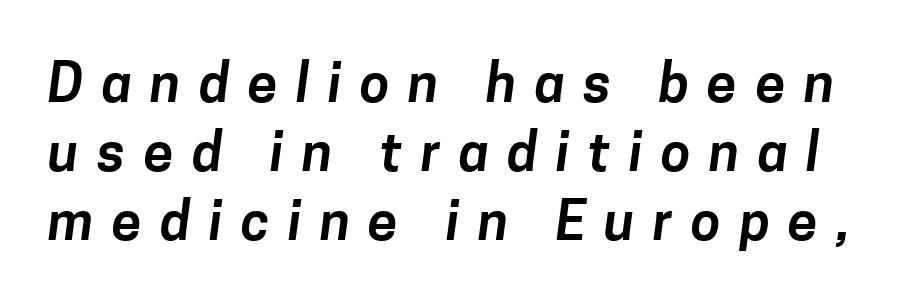
The rows are spaced the way most documents space them. Has an underline been added? It has not. You could not count columns in this text — the font is proportionally spaced. These lines have a slow, spaced-out rhythm from letter to letter. Regarding serifs, this sample does without them.
